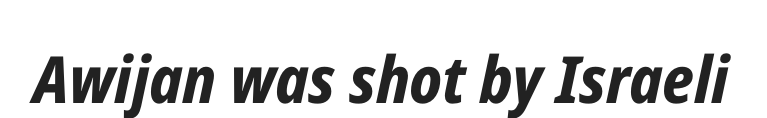
The image shows 65 px bold, condensed type, italic (leaning right); set normal letter spacing, not underlined; low stroke contrast and a medium x-height.
